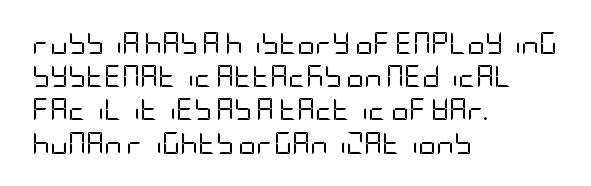
Tall strokes in this sample are plumb rather than angled. Weight: regular or lighter. Tracking value appears to be zero — textbook default spacing. The passage shown stacks its lines at a standard gap. The lines in this sample share a left origin and differ only in where they stop. Anything drawn beneath the words? Only blank space.
